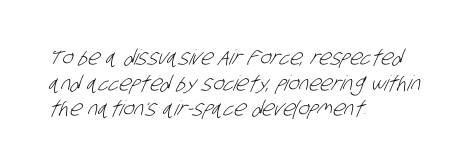
Descenders are the only things crossing below the line. No extra tracking has been applied to these lines. A quiet, ordinary-to-light weight characterises the typeface. Alignment: flush left.
